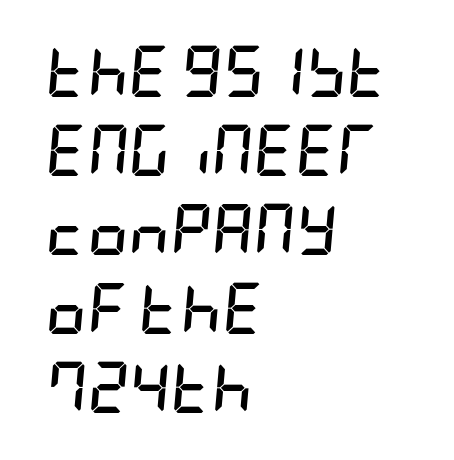
The image shows 51 px semibold, condensed type, italic (leaning right); set left-aligned, normal line spacing (1.55x), normal letter spacing, not underlined; low stroke contrast and a large x-height.
